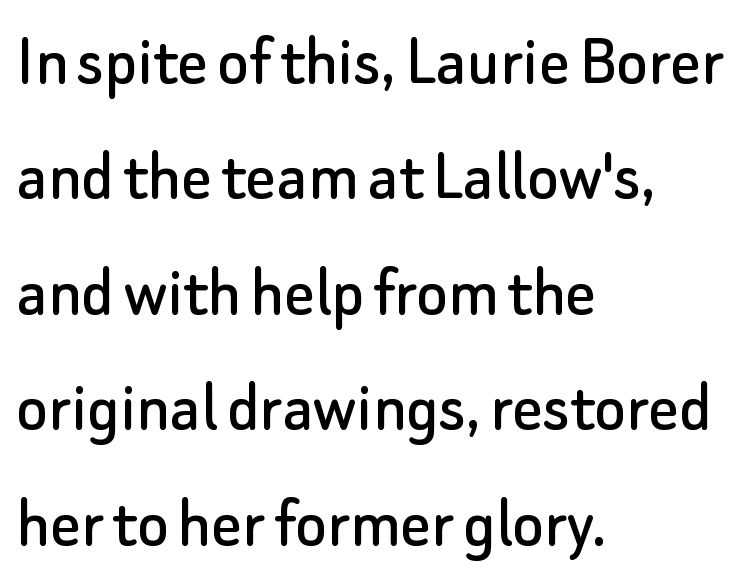
A typesetter would call this zero additional tracking. These lines sit exactly where default settings would place them. Looks like regular typesetting: each glyph gets only the width it needs. This sample uses an upright cut, with every glyph sitting square on the baseline. Any mark beneath the type? The region is blank. The rag falls on the right side of this text block.
